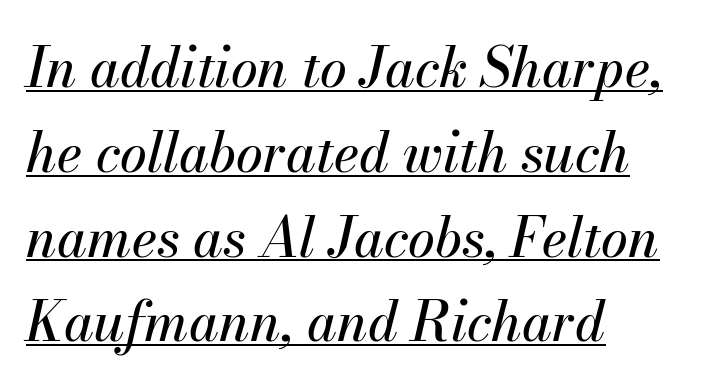
The image shows 54 px text type, italic (leaning right); set left-aligned, normal line spacing (1.57x), normal letter spacing, underlined; medium stroke contrast and a small x-height.
